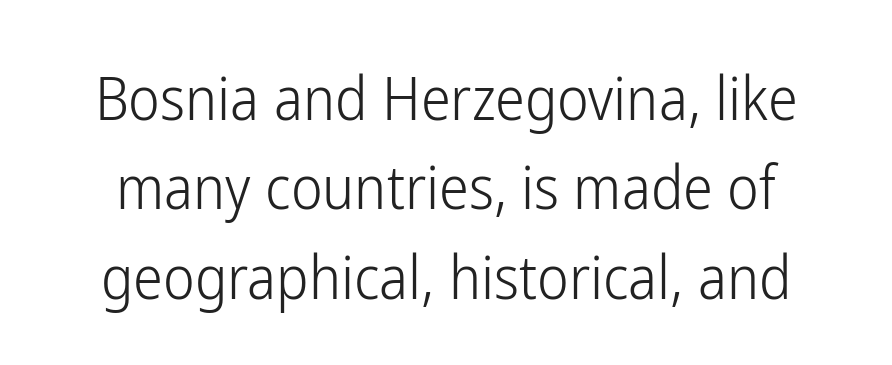
{"serif": "no", "italic": "no", "bold": "no", "weight": "light", "width": "condensed", "stroke_contrast": "low", "x_height": "medium", "monospaced": "no", "underline": "no", "line_spacing": "normal", "line_spacing_ratio": 1.49, "letter_spacing": "normal", "letter_spacing_em": 0.0, "glyph_px": 60}
